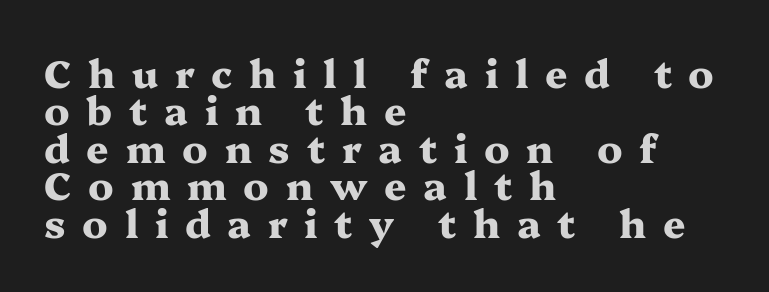
{"serif": "yes", "italic": "no", "bold": "yes", "weight": "heavy", "width": "wide", "stroke_contrast": "medium", "x_height": "medium", "monospaced": "no", "underline": "no", "align": "left", "line_spacing": "tight", "line_spacing_ratio": 0.96, "letter_spacing": "wide", "letter_spacing_em": 0.43, "glyph_px": 39}
